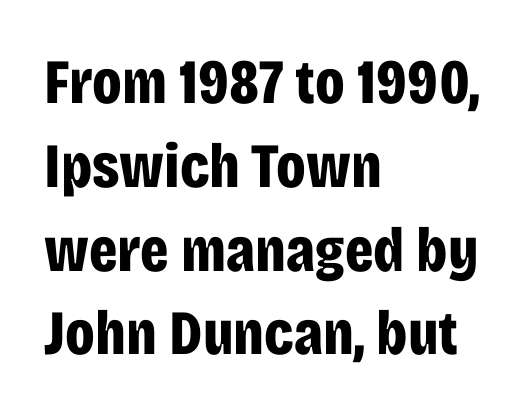
{"serif": "no", "italic": "no", "bold": "yes", "weight": "bold", "width": "condensed", "stroke_contrast": "low", "x_height": "large", "monospaced": "no", "underline": "no", "align": "left", "line_spacing": "normal", "line_spacing_ratio": 1.33, "letter_spacing": "normal", "letter_spacing_em": 0.0, "glyph_px": 63}
